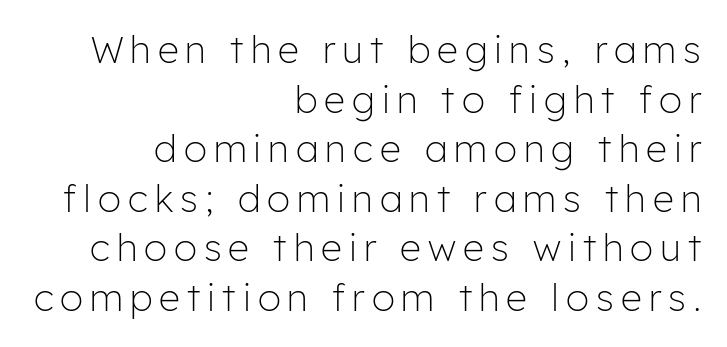
{"serif": "no", "italic": "no", "bold": "no", "weight": "light", "width": "normal", "stroke_contrast": "low", "x_height": "medium", "monospaced": "no", "underline": "no", "align": "right", "line_spacing": "normal", "line_spacing_ratio": 1.34, "glyph_px": 37}
